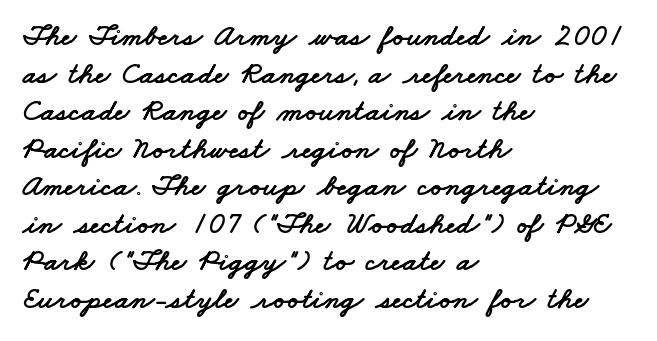
{"serif": "no", "width": "wide", "stroke_contrast": "low", "x_height": "small", "monospaced": "no", "underline": "no", "align": "left", "line_spacing_ratio": 1.21, "letter_spacing": "normal", "letter_spacing_em": 0.0, "glyph_px": 31}
